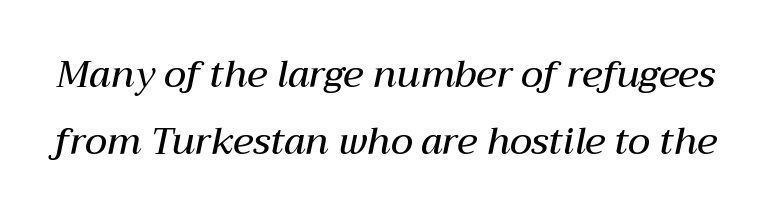
{"italic": "yes", "lean": "right", "slant_degrees": 12, "bold": "semi", "weight": "semibold", "width": "normal", "stroke_contrast": "medium", "x_height": "medium", "monospaced": "no", "underline": "no", "line_spacing_ratio": 1.82, "letter_spacing": "normal", "letter_spacing_em": 0.0, "glyph_px": 37}
